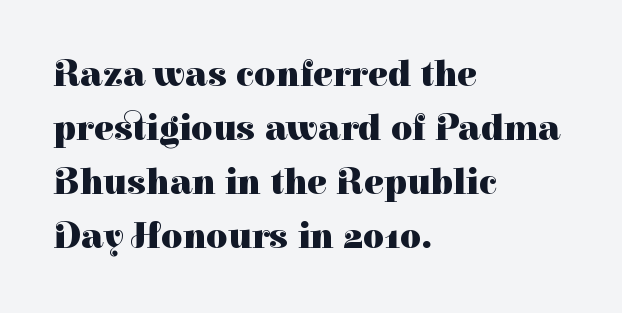
Thick stems and heavy bowls — unmistakably bold. The face used here is seriffed, in the tradition of book romans. The passage shown is not underscored anywhere. Proportional: the letters do not fall into vertical columns. The type sits square on the baseline with zero lean.
